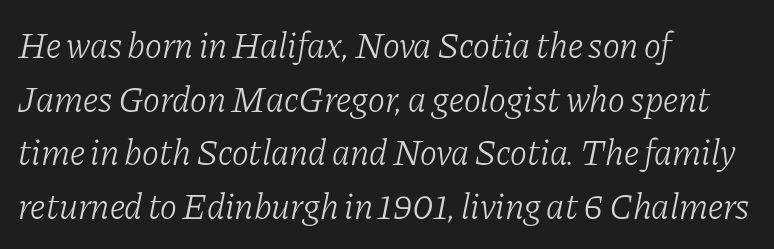
Q: Is the text bold? A: No.
Q: Is the text italic (slanted)? A: Yes, it leans right by about 11 degrees.
Q: Is the typeface a serif or a sans-serif typeface? A: Serif.
Q: Is the text underlined? A: No.
Q: How is the paragraph aligned? A: Left-aligned.
Q: Is the spacing between letters normal or unusually wide? A: Normal.
Q: Is the spacing between lines tight, normal or loose? A: Normal.
Q: Width (condensed, normal, or wide)? A: Normal.
Q: Stroke contrast? A: Low.
Q: x-height? A: Medium.
Q: Monospaced? A: No.
